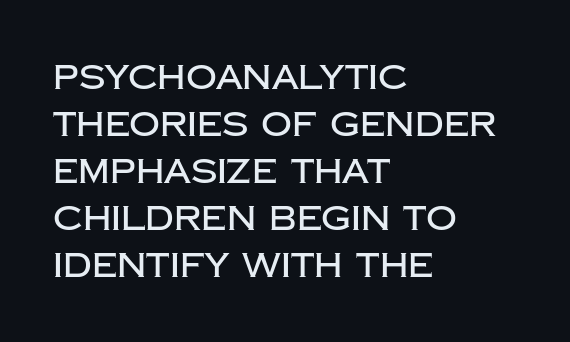
{"serif": "no", "italic": "no", "width": "normal", "stroke_contrast": "low", "x_height": "large", "monospaced": "no", "underline": "no", "align": "left", "line_spacing": "normal", "line_spacing_ratio": 1.38, "letter_spacing": "normal", "letter_spacing_em": 0.0, "glyph_px": 34}
